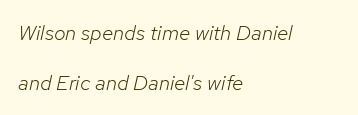
Q: Is the text bold? A: No.
Q: Is the text italic (slanted)? A: Yes, it leans right by about 12 degrees.
Q: Is the text underlined? A: No.
Q: How is the paragraph aligned? A: Left-aligned.
Q: Is the spacing between letters normal or unusually wide? A: Normal.
Q: Is the spacing between lines tight, normal or loose? A: Loose.
